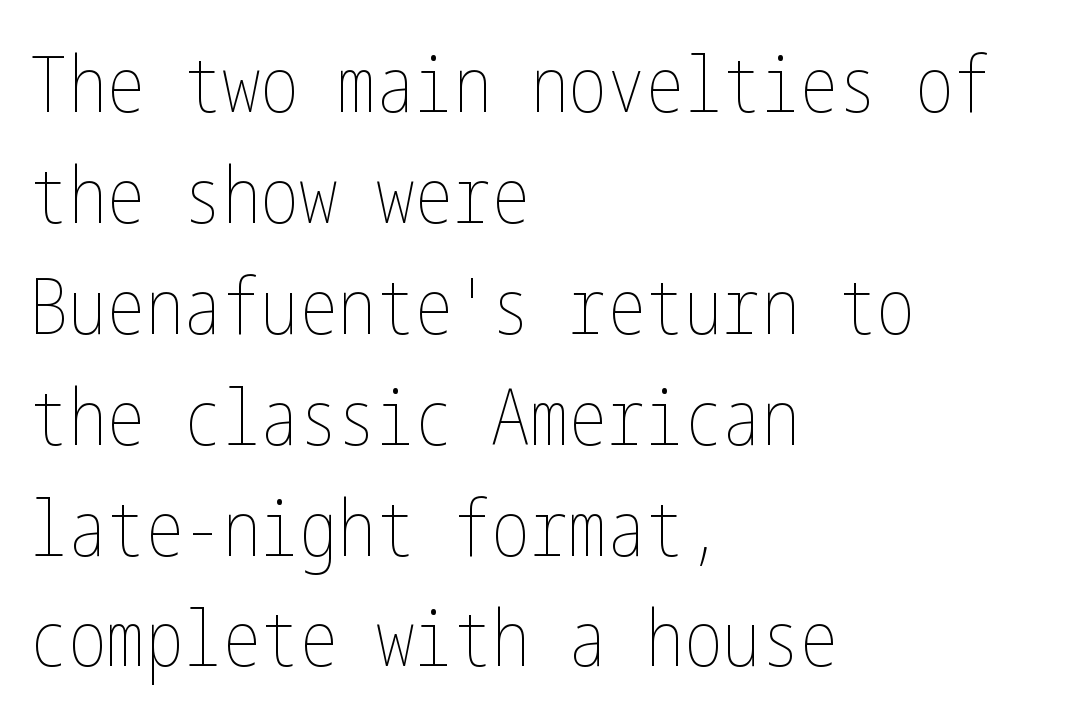
The image shows 77 px thin, condensed type, upright; set left-aligned, normal line spacing (1.44x), normal letter spacing, not underlined; low stroke contrast and a medium x-height.
